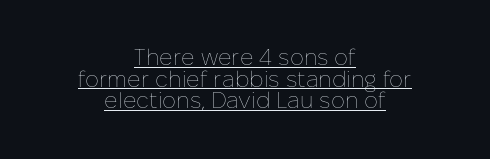
Q: Is the text bold? A: No.
Q: Is the text italic (slanted)? A: No, it is upright.
Q: Is the text underlined? A: Yes.
Q: How is the paragraph aligned? A: Centered.
Q: Is the spacing between letters normal or unusually wide? A: Normal.
Q: Is the spacing between lines tight, normal or loose? A: Tight.
